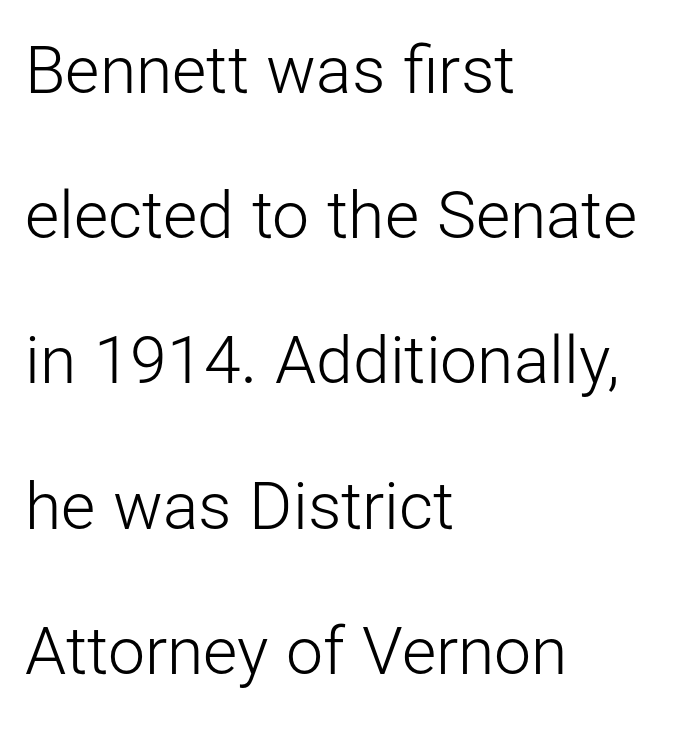
How would I describe the line gaps? Wide and relaxed. Nothing sits at the stroke ends, so this counts as sans-serif. The string is rendered with underlining switched off. There is no visible air inserted between adjacent glyphs.
